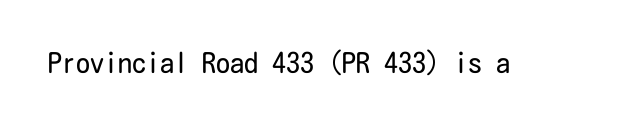
{"serif": "no", "italic": "no", "bold": "no", "weight": "regular", "width": "condensed", "stroke_contrast": "low", "x_height": "medium", "underline": "no", "letter_spacing": "normal", "letter_spacing_em": 0.0, "glyph_px": 28}
